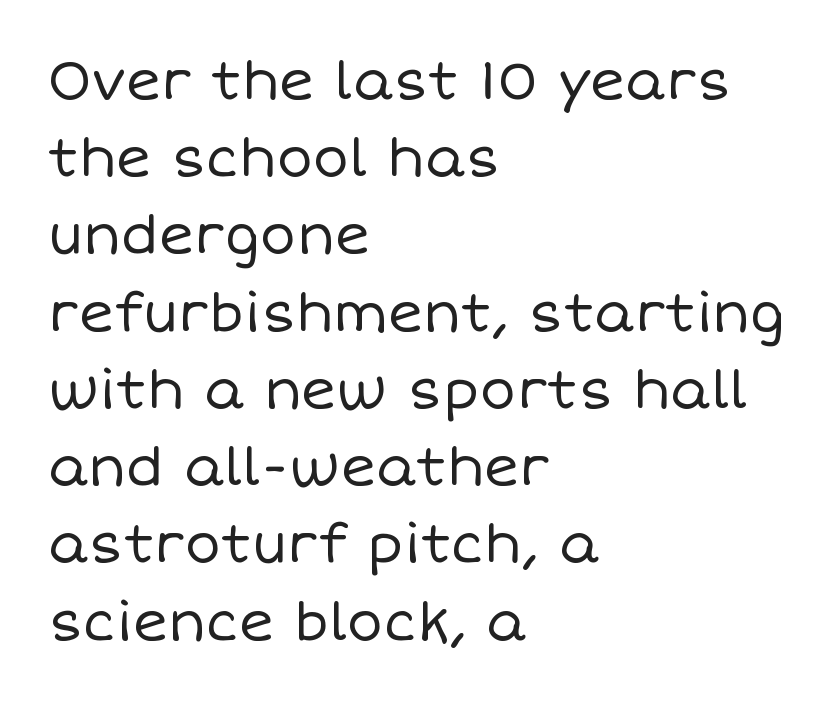
{"italic": "no", "bold": "no", "weight": "regular", "width": "normal", "stroke_contrast": "low", "x_height": "large", "monospaced": "no", "underline": "no", "align": "left", "line_spacing": "normal", "line_spacing_ratio": 1.43, "letter_spacing": "normal", "letter_spacing_em": 0.0, "glyph_px": 54}
